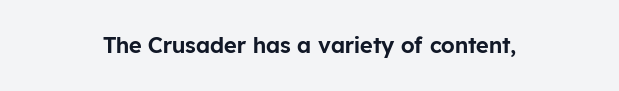
Inter-character spacing is left at the font's built-in metrics. The letters stand straight up with perfectly vertical stems. Underlining? Definitely not there. One-word summary of the alignment: center.
